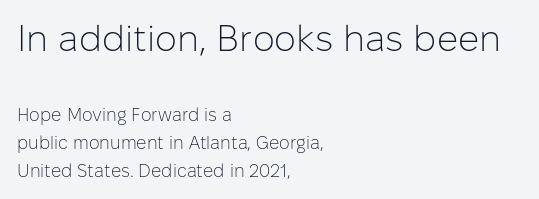
{"serif": "no", "italic": "no", "bold": "no", "weight": "light", "width": "normal", "stroke_contrast": "low", "x_height": "medium", "monospaced": "no", "underline": "no", "align": "left", "line_spacing": "normal", "line_spacing_ratio": 1.56, "letter_spacing": "normal", "letter_spacing_em": 0.0, "larger_block": "first", "size_ratio": 2.06, "glyph_px": 37}
